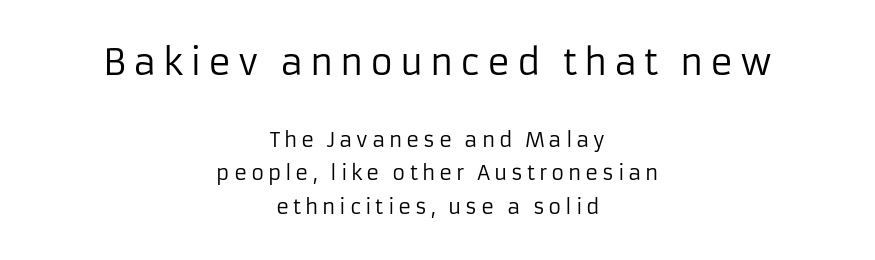
Q: Is the text bold? A: No.
Q: Is the text italic (slanted)? A: No, it is upright.
Q: Is the typeface a serif or a sans-serif typeface? A: Sans-serif.
Q: Is the text underlined? A: No.
Q: How is the paragraph aligned? A: Centered.
Q: Is the spacing between lines tight, normal or loose? A: Normal.
Q: Which block of text is set in a larger size, the first (top) or the second (bottom)? A: The first (top) one.
Q: Width (condensed, normal, or wide)? A: Normal.
Q: Stroke contrast? A: Low.
Q: x-height? A: Medium.
Q: Monospaced? A: No.
